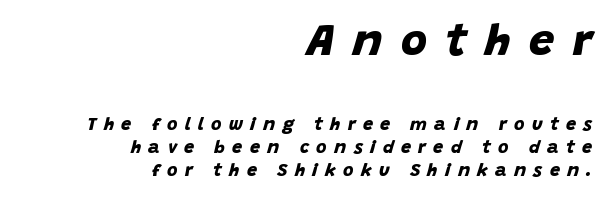
{"serif": "no", "bold": "yes", "weight": "bold", "width": "normal", "stroke_contrast": "low", "x_height": "large", "monospaced": "no", "underline": "no", "align": "right", "line_spacing": "normal", "line_spacing_ratio": 1.29, "letter_spacing": "wide", "letter_spacing_em": 0.41, "larger_block": "first", "size_ratio": 2.5, "glyph_px": 45}
